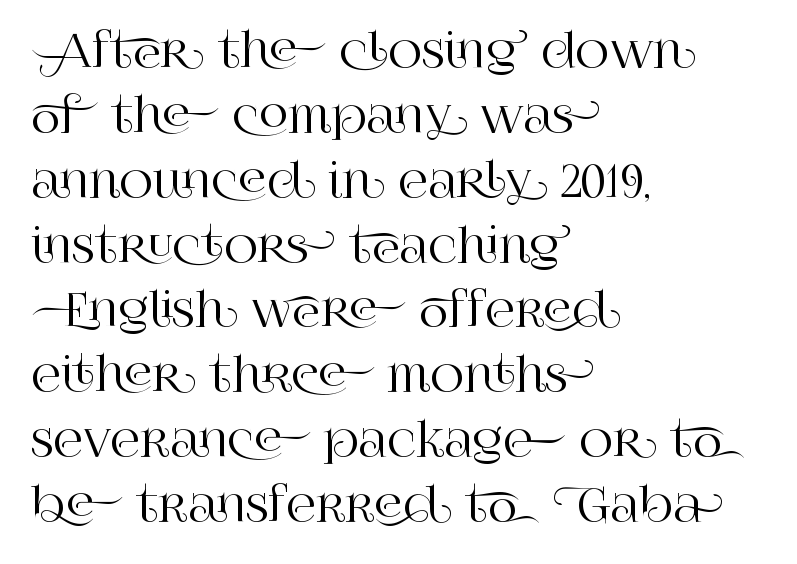
{"serif": "yes", "italic": "no", "width": "normal", "stroke_contrast": "high", "x_height": "large", "monospaced": "no", "underline": "no", "align": "left", "line_spacing": "normal", "line_spacing_ratio": 1.41, "letter_spacing": "normal", "letter_spacing_em": 0.0, "glyph_px": 46}
